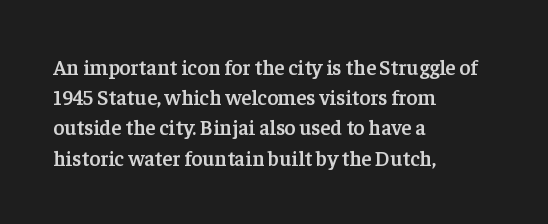
Q: Is the text bold? A: Semi-bold.
Q: Is the text italic (slanted)? A: No, it is upright.
Q: Is the text underlined? A: No.
Q: How is the paragraph aligned? A: Left-aligned.
Q: Is the spacing between letters normal or unusually wide? A: Normal.
Q: Is the spacing between lines tight, normal or loose? A: Normal.
